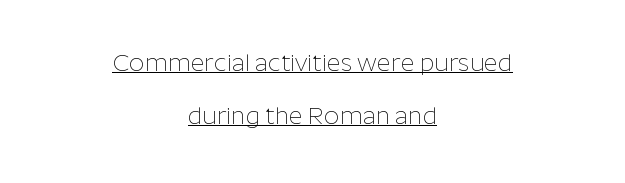
The image shows 24 px text type, upright; set centered, loose line spacing (2.19x), normal letter spacing, underlined.
